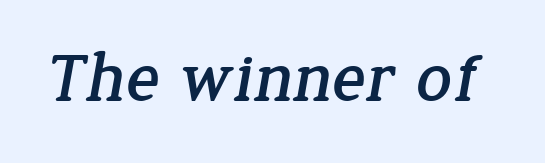
Q: Is the typeface a serif or a sans-serif typeface? A: Serif.
Q: Is the text underlined? A: No.
Q: Is the spacing between letters normal or unusually wide? A: Normal.
Q: Width (condensed, normal, or wide)? A: Normal.
Q: Stroke contrast? A: Low.
Q: x-height? A: Medium.
Q: Monospaced? A: No.
